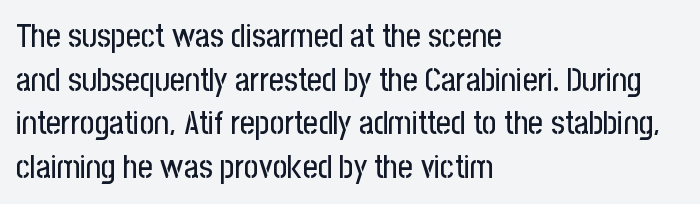
Q: Is the text italic (slanted)? A: No, it is upright.
Q: Is the typeface a serif or a sans-serif typeface? A: Sans-serif.
Q: Is the text underlined? A: No.
Q: How is the paragraph aligned? A: Left-aligned.
Q: Is the spacing between letters normal or unusually wide? A: Normal.
Q: Is the spacing between lines tight, normal or loose? A: Normal.
Q: Width (condensed, normal, or wide)? A: Condensed.
Q: Stroke contrast? A: Low.
Q: x-height? A: Medium.
Q: Monospaced? A: No.
